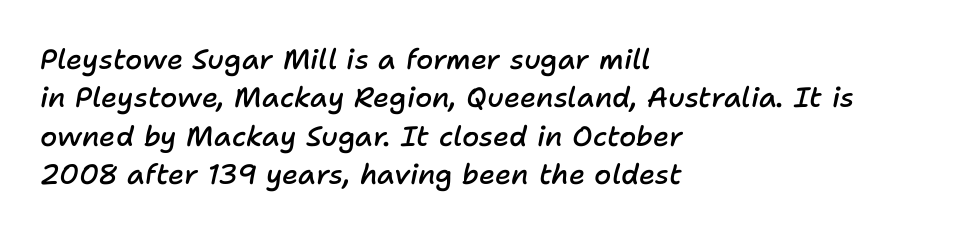
No extra tracking has been applied to these lines. The passage shown is typed in a proportional face where columns would drift. Nobody drew a line under any word here. These lines sit exactly where default settings would place them. Teacher's note: observe the even left margin — that is flush-left alignment.
